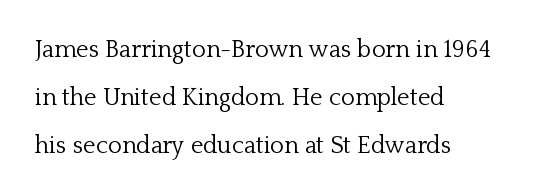
The image shows 24 px text type, upright; set left-aligned, loose line spacing (1.99x), normal letter spacing, not underlined.
